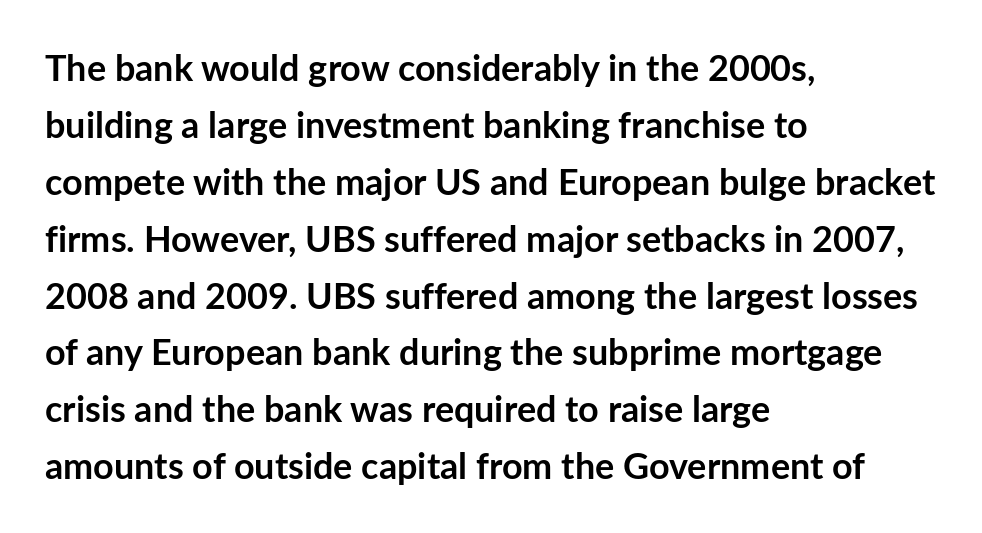
{"serif": "no", "italic": "no", "bold": "yes", "weight": "semibold", "width": "normal", "stroke_contrast": "low", "x_height": "medium", "monospaced": "no", "underline": "no", "align": "left", "line_spacing": "normal", "line_spacing_ratio": 1.58, "letter_spacing": "normal", "letter_spacing_em": 0.0, "glyph_px": 36}
